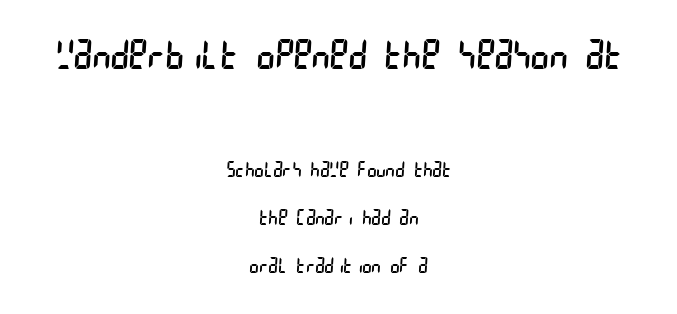
{"serif": "no", "bold": "no", "weight": "regular", "width": "condensed", "stroke_contrast": "low", "x_height": "large", "underline": "no", "align": "center", "line_spacing": "loose", "line_spacing_ratio": 2.39, "letter_spacing": "normal", "letter_spacing_em": 0.0, "larger_block": "first", "size_ratio": 1.95, "glyph_px": 39}
